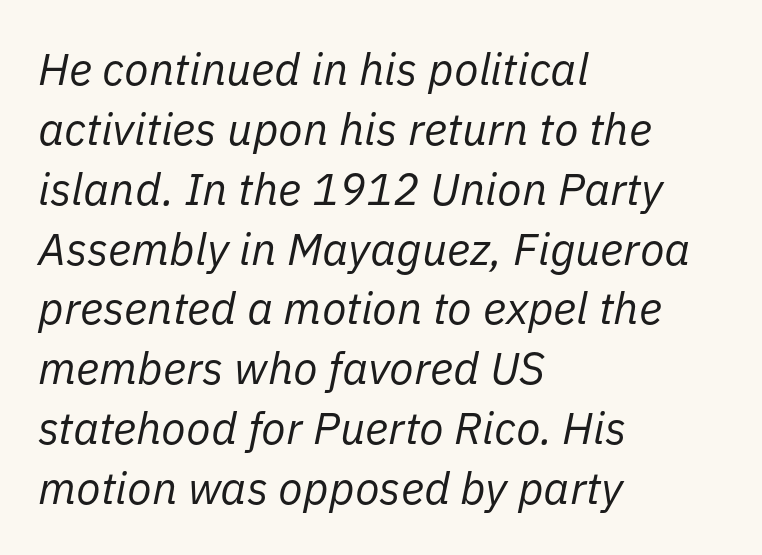
Q: Is the text bold? A: No.
Q: Is the text italic (slanted)? A: Yes, it leans right by about 11 degrees.
Q: Is the text underlined? A: No.
Q: How is the paragraph aligned? A: Left-aligned.
Q: Is the spacing between letters normal or unusually wide? A: Normal.
Q: Is the spacing between lines tight, normal or loose? A: Normal.
Q: Width (condensed, normal, or wide)? A: Normal.
Q: Stroke contrast? A: Low.
Q: x-height? A: Medium.
Q: Monospaced? A: No.
